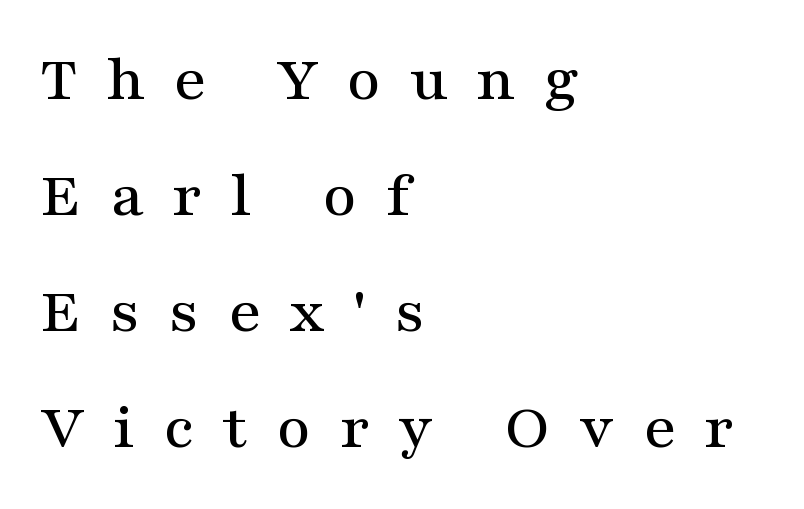
{"serif": "yes", "italic": "no", "width": "wide", "stroke_contrast": "medium", "x_height": "medium", "monospaced": "no", "underline": "no", "align": "left", "line_spacing_ratio": 1.76, "letter_spacing": "wide", "letter_spacing_em": 0.43, "glyph_px": 66}
